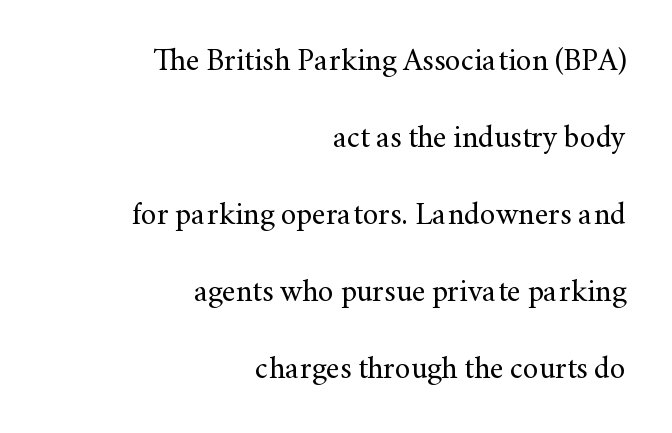
{"serif": "yes", "italic": "no", "bold": "no", "weight": "regular", "width": "normal", "stroke_contrast": "medium", "x_height": "small", "monospaced": "no", "underline": "no", "align": "right", "line_spacing": "loose", "line_spacing_ratio": 2.48, "letter_spacing": "normal", "letter_spacing_em": 0.0, "glyph_px": 31}
